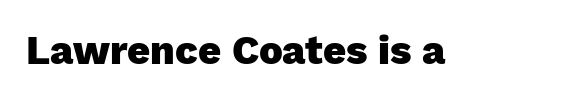
{"serif": "no", "italic": "no", "bold": "yes", "weight": "heavy", "width": "normal", "stroke_contrast": "low", "x_height": "medium", "monospaced": "no", "underline": "no", "letter_spacing": "normal", "letter_spacing_em": 0.0, "glyph_px": 40}
